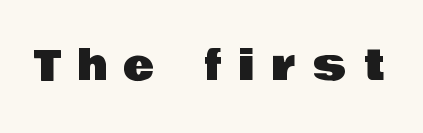
Does the type have serifs? No, each stem ends abruptly. This is roman type, the default non-slanted kind. Tracking here is generous; glyphs stand well apart from one another. Bare-footed words on every line. Character widths vary here, with narrow letters taking less room than wide ones.
